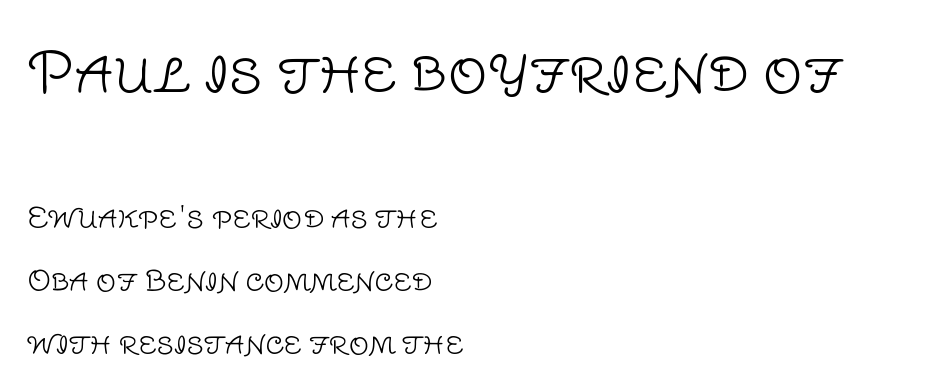
Q: Is the text bold? A: No.
Q: Is the text italic (slanted)? A: Yes.
Q: Is the typeface a serif or a sans-serif typeface? A: Sans-serif.
Q: Is the text underlined? A: No.
Q: How is the paragraph aligned? A: Left-aligned.
Q: Is the spacing between letters normal or unusually wide? A: Normal.
Q: Is the spacing between lines tight, normal or loose? A: Loose.
Q: Which block of text is set in a larger size, the first (top) or the second (bottom)? A: The first (top) one.
Q: Width (condensed, normal, or wide)? A: Normal.
Q: Stroke contrast? A: Low.
Q: x-height? A: Large.
Q: Monospaced? A: No.
